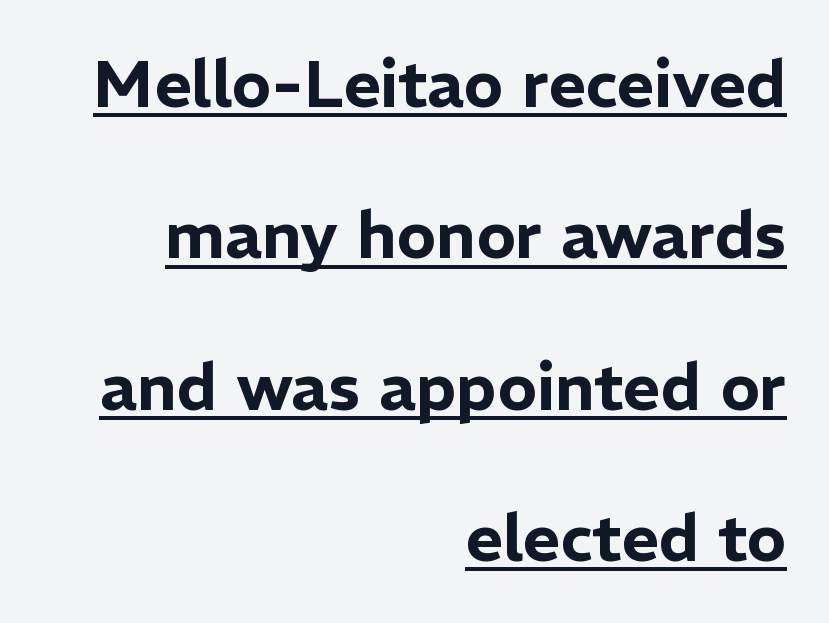
Notice the wide empty band between every row — that's loose leading. Check where the strokes stop: nothing finishes them off — pure sans. Alignment: flush right. Style check: upright. The typesetter has applied underlining to the passage shown. Students, note that the glyphs here touch the page at normal intervals.
